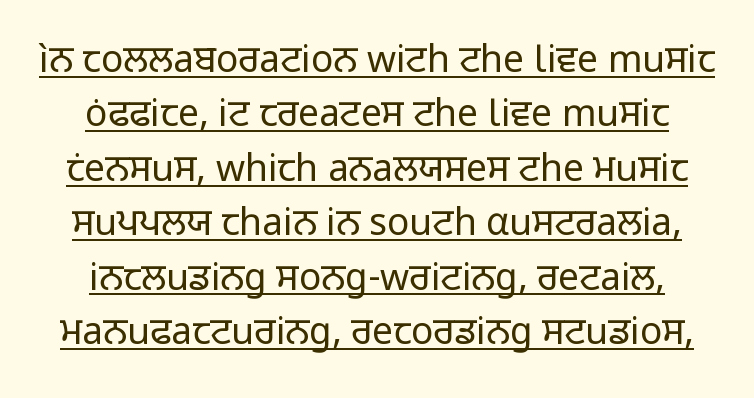
Q: Is the text bold? A: No.
Q: Is the text italic (slanted)? A: No, it is upright.
Q: Is the typeface a serif or a sans-serif typeface? A: Sans-serif.
Q: Is the text underlined? A: Yes.
Q: Is the spacing between letters normal or unusually wide? A: Normal.
Q: Is the spacing between lines tight, normal or loose? A: Normal.
Q: Width (condensed, normal, or wide)? A: Normal.
Q: Stroke contrast? A: Low.
Q: x-height? A: Medium.
Q: Monospaced? A: No.
